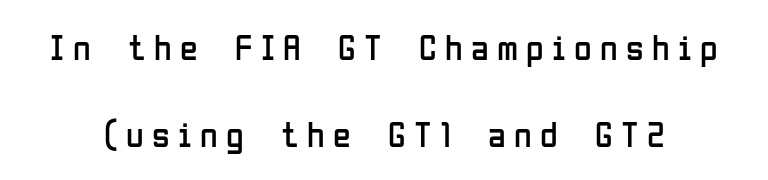
Words appear elongated and porous because spacing is wide. This is roman type, the default non-slanted kind. Notice the wide empty band between every row — that's loose leading. You can tell from the bare stems that sans-serif type was used.
